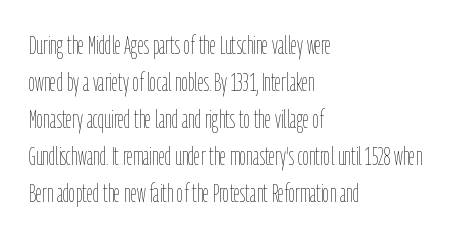
A typesetter would call this leading conventional body-copy spacing. Descender tails drop into unmarked territory. Visually the block forms a straight wall on the left and a jagged coastline on the right. Do the letters lean? They stand straight.
